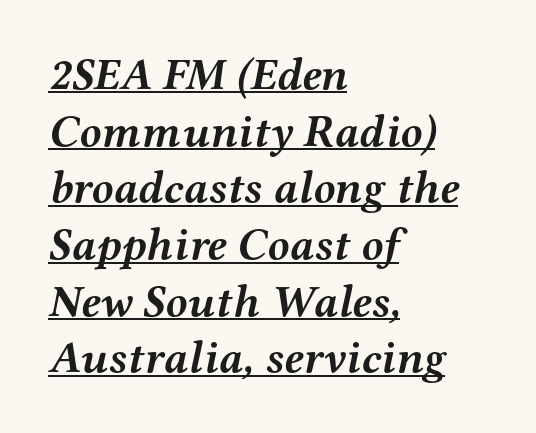
{"serif": "yes", "italic": "yes", "lean": "right", "slant_degrees": 12, "bold": "yes", "weight": "semibold", "width": "wide", "stroke_contrast": "medium", "x_height": "medium", "monospaced": "no", "underline": "yes", "align": "left", "line_spacing": "normal", "line_spacing_ratio": 1.26, "letter_spacing": "normal", "letter_spacing_em": 0.0, "glyph_px": 45}
